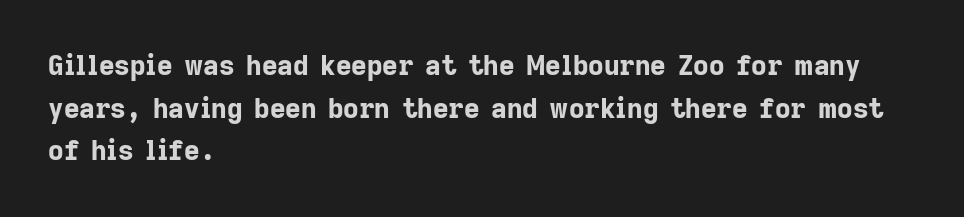
{"italic": "no", "bold": "yes", "underline": "no", "align": "left", "line_spacing": "normal", "line_spacing_ratio": 1.58, "letter_spacing": "normal", "letter_spacing_em": 0.0, "glyph_px": 27}
